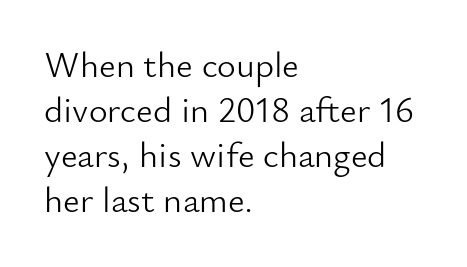
A sans-serif font was chosen for this passage. Leading matches the norm, producing a regular column. Default kerning and tracking; the words read as compact shapes. Words float on clear page, feet unadorned. Looks like regular typesetting: each glyph gets only the width it needs. Stroke thickness stays within the range of a standard reading face or lighter.
